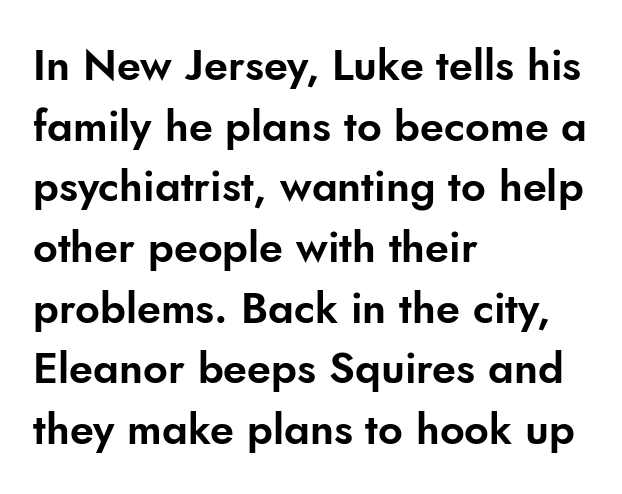
The image shows 43 px sans-serif type, upright; set left-aligned, normal line spacing (1.41x), normal letter spacing, not underlined; low stroke contrast and a small x-height.
